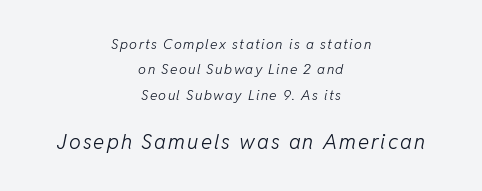
Q: Is the text bold? A: No.
Q: Is the text italic (slanted)? A: Yes, it leans right by about 11 degrees.
Q: Is the text underlined? A: No.
Q: How is the paragraph aligned? A: Centered.
Q: Which block of text is set in a larger size, the first (top) or the second (bottom)? A: The second (bottom) one.
